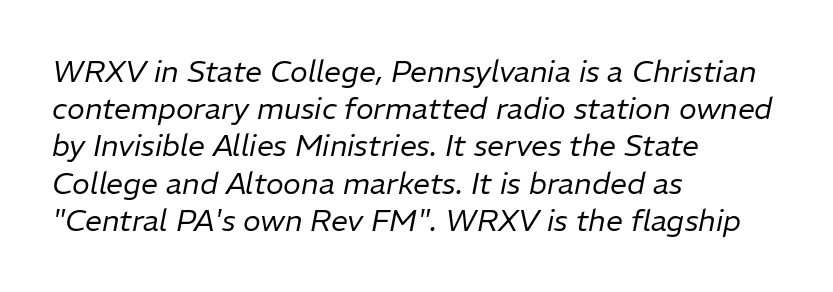
The image shows 30 px regular-weight type, italic (leaning right); set left-aligned, line spacing 1.24x, normal letter spacing, not underlined; low stroke contrast and a medium x-height.
